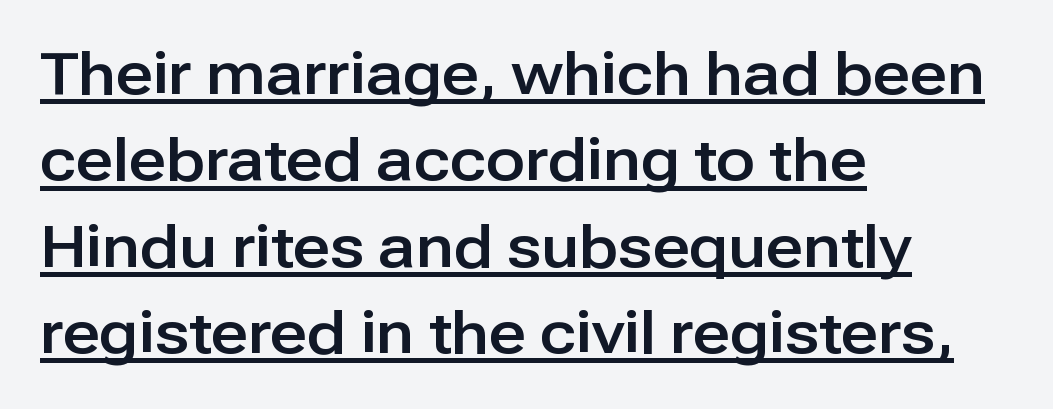
The image shows 58 px sans-serif type, upright; set left-aligned, normal line spacing (1.49x), normal letter spacing, underlined; low stroke contrast and a medium x-height.
